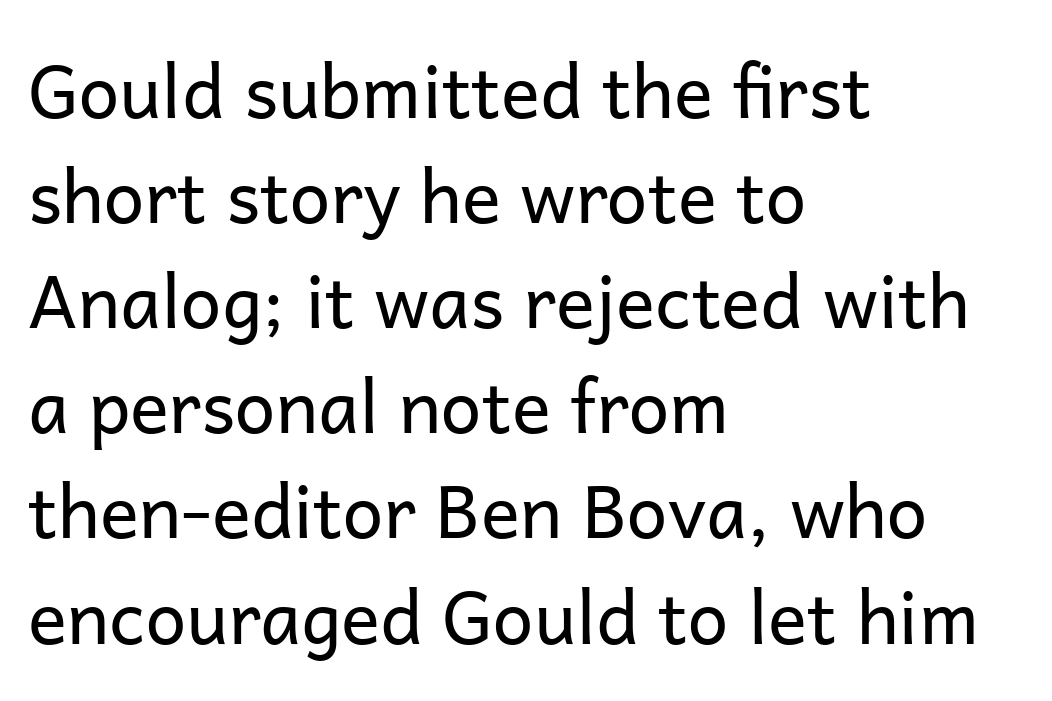
{"serif": "no", "italic": "no", "bold": "no", "weight": "regular", "width": "normal", "stroke_contrast": "low", "x_height": "medium", "monospaced": "no", "underline": "no", "align": "left", "line_spacing": "normal", "line_spacing_ratio": 1.44, "letter_spacing": "normal", "letter_spacing_em": 0.0, "glyph_px": 73}
